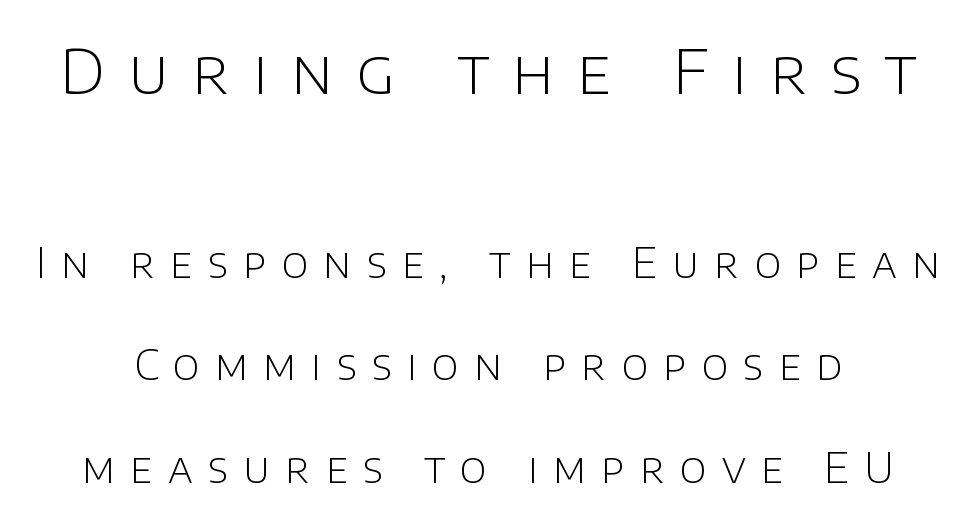
Q: Is the text bold? A: No.
Q: Is the text italic (slanted)? A: No, it is upright.
Q: Is the typeface a serif or a sans-serif typeface? A: Sans-serif.
Q: Is the text underlined? A: No.
Q: Is the spacing between letters normal or unusually wide? A: Unusually wide.
Q: Is the spacing between lines tight, normal or loose? A: Loose.
Q: Which block of text is set in a larger size, the first (top) or the second (bottom)? A: The first (top) one.
Q: Width (condensed, normal, or wide)? A: Normal.
Q: Stroke contrast? A: Low.
Q: x-height? A: Large.
Q: Monospaced? A: No.
